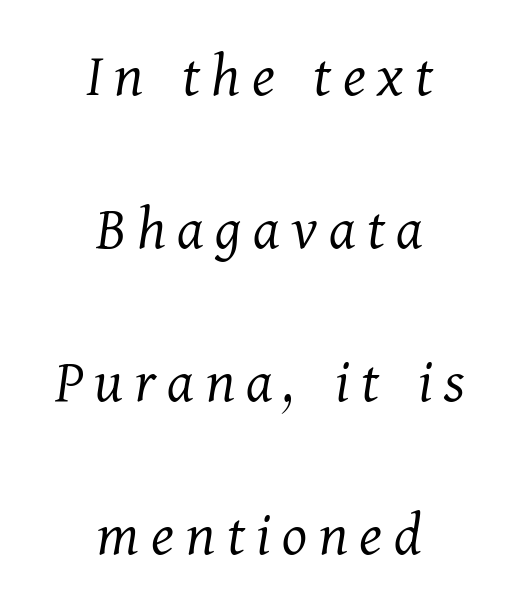
Q: Is the text bold? A: No.
Q: Is the text italic (slanted)? A: Yes, it leans right by about 11 degrees.
Q: Is the typeface a serif or a sans-serif typeface? A: Serif.
Q: Is the text underlined? A: No.
Q: How is the paragraph aligned? A: Centered.
Q: Is the spacing between lines tight, normal or loose? A: Loose.
Q: Width (condensed, normal, or wide)? A: Normal.
Q: Stroke contrast? A: Medium.
Q: x-height? A: Medium.
Q: Monospaced? A: No.
